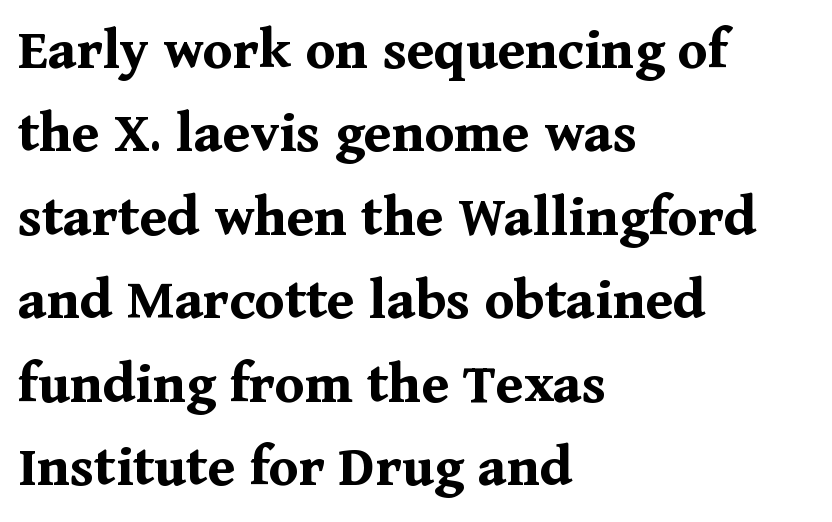
The image shows 60 px bold serif type, upright; set left-aligned, normal line spacing (1.39x), normal letter spacing, not underlined; medium stroke contrast and a medium x-height.
